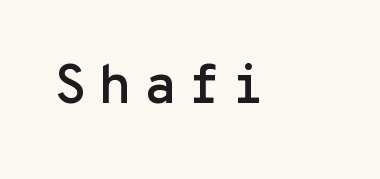
The image shows 55 px sans-serif type, upright, monospaced; set not underlined; low stroke contrast and a medium x-height.
